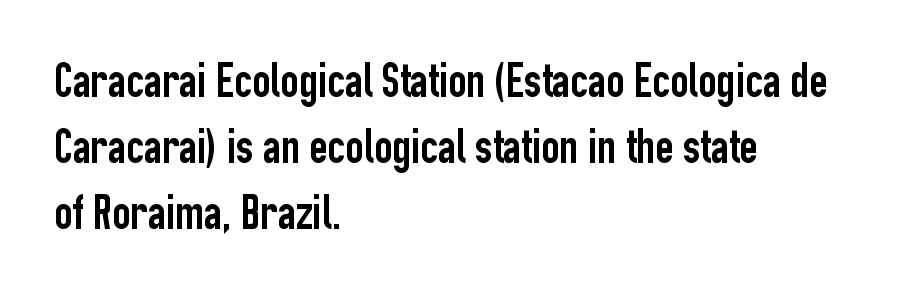
{"serif": "no", "italic": "no", "width": "condensed", "stroke_contrast": "low", "x_height": "medium", "monospaced": "no", "underline": "no", "align": "left", "line_spacing": "normal", "line_spacing_ratio": 1.32, "letter_spacing": "normal", "letter_spacing_em": 0.0, "glyph_px": 50}
